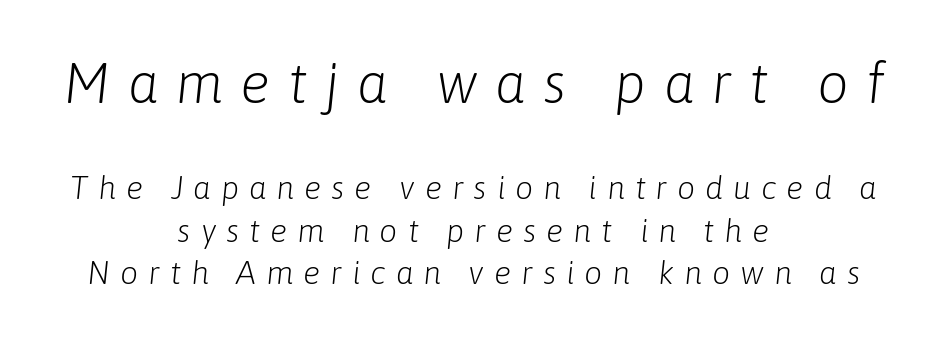
Q: Is the text bold? A: No.
Q: Is the text italic (slanted)? A: Yes, it leans right by about 6 degrees.
Q: Is the text underlined? A: No.
Q: How is the paragraph aligned? A: Centered.
Q: Is the spacing between letters normal or unusually wide? A: Unusually wide.
Q: Is the spacing between lines tight, normal or loose? A: Normal.
Q: Which block of text is set in a larger size, the first (top) or the second (bottom)? A: The first (top) one.
Q: Width (condensed, normal, or wide)? A: Normal.
Q: Stroke contrast? A: Low.
Q: x-height? A: Medium.
Q: Monospaced? A: No.
